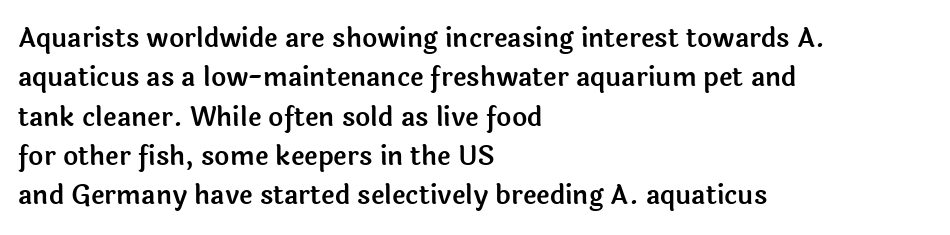
Q: Is the text italic (slanted)? A: No, it is upright.
Q: Is the text underlined? A: No.
Q: How is the paragraph aligned? A: Left-aligned.
Q: Is the spacing between letters normal or unusually wide? A: Normal.
Q: Is the spacing between lines tight, normal or loose? A: Normal.
